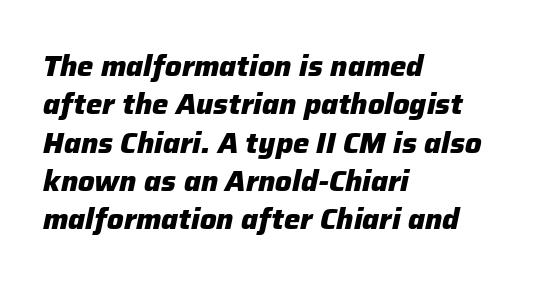
Q: Is the text bold? A: Yes.
Q: Is the text italic (slanted)? A: Yes, it leans right by about 12 degrees.
Q: Is the text underlined? A: No.
Q: How is the paragraph aligned? A: Left-aligned.
Q: Is the spacing between letters normal or unusually wide? A: Normal.
Q: Is the spacing between lines tight, normal or loose? A: Normal.
Q: Width (condensed, normal, or wide)? A: Normal.
Q: Stroke contrast? A: Low.
Q: x-height? A: Medium.
Q: Monospaced? A: No.
